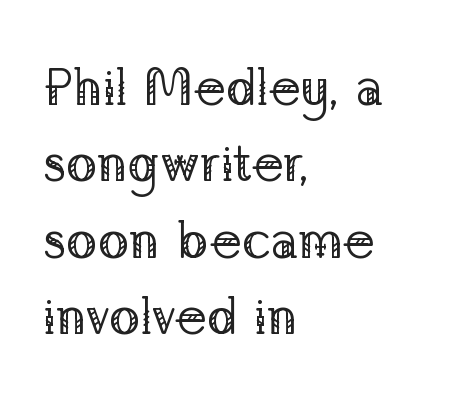
{"serif": "yes", "italic": "no", "bold": "no", "weight": "regular", "width": "normal", "stroke_contrast": "low", "x_height": "medium", "monospaced": "no", "underline": "no", "align": "left", "line_spacing": "normal", "line_spacing_ratio": 1.47, "letter_spacing": "normal", "letter_spacing_em": 0.0, "glyph_px": 52}
